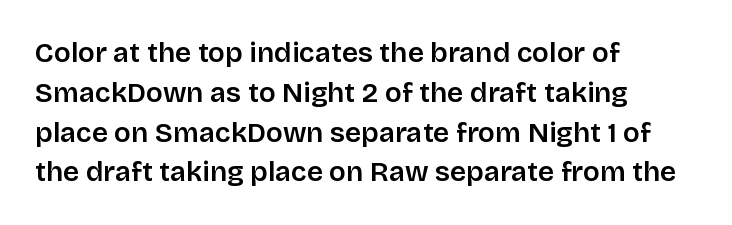
{"serif": "no", "italic": "no", "width": "normal", "stroke_contrast": "low", "x_height": "large", "monospaced": "no", "underline": "no", "align": "left", "line_spacing": "normal", "line_spacing_ratio": 1.42, "letter_spacing": "normal", "letter_spacing_em": 0.0, "glyph_px": 28}
